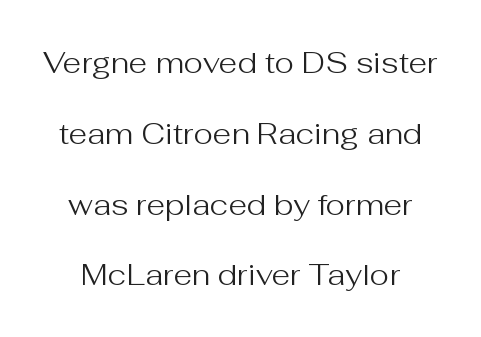
The rendering uses natural spacing where letterforms have individual widths. Honestly, the letter spacing is just normal — you wouldn't notice it. A great deal of white space separates one row of letters from the next. Posture: straight, roman, zero tilt.
